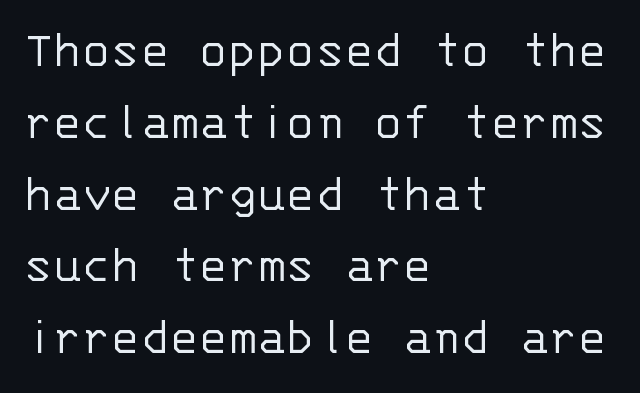
{"serif": "no", "italic": "no", "bold": "no", "weight": "light", "width": "normal", "stroke_contrast": "low", "x_height": "large", "monospaced": "yes", "underline": "no", "align": "left", "line_spacing": "normal", "line_spacing_ratio": 1.33, "letter_spacing": "normal", "letter_spacing_em": 0.0, "glyph_px": 54}
